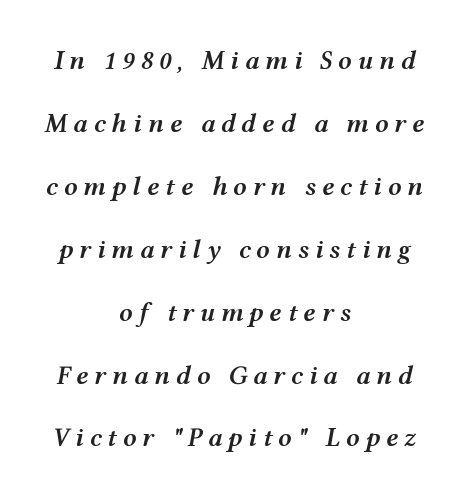
{"italic": "yes", "lean": "right", "slant_degrees": 12, "bold": "semi", "underline": "no", "align": "center", "line_spacing": "loose", "line_spacing_ratio": 2.33, "letter_spacing": "wide", "letter_spacing_em": 0.21, "glyph_px": 27}
